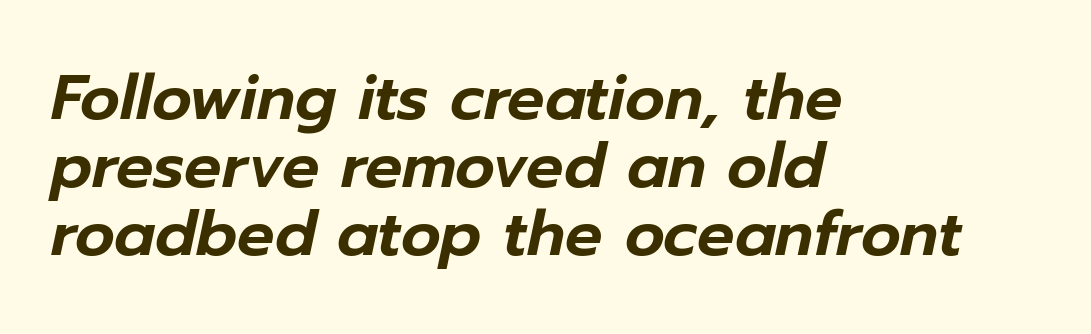
{"italic": "yes", "lean": "right", "slant_degrees": 12, "width": "normal", "stroke_contrast": "low", "x_height": "medium", "monospaced": "no", "underline": "no", "align": "left", "line_spacing": "tight", "line_spacing_ratio": 1.1, "letter_spacing": "normal", "letter_spacing_em": 0.0, "glyph_px": 62}
